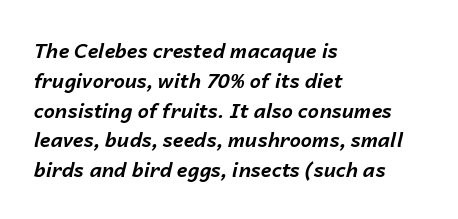
The image shows 20 px bold type, italic (leaning right); set left-aligned, normal line spacing (1.49x), normal letter spacing, not underlined.
